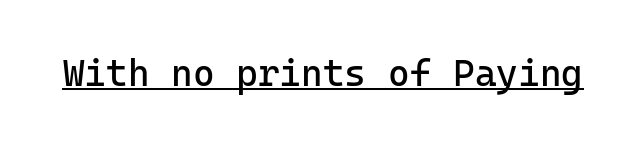
Q: Is the text bold? A: No.
Q: Is the text italic (slanted)? A: No, it is upright.
Q: Is the typeface a serif or a sans-serif typeface? A: Sans-serif.
Q: Is the text underlined? A: Yes.
Q: Is the spacing between letters normal or unusually wide? A: Normal.
Q: Width (condensed, normal, or wide)? A: Normal.
Q: Stroke contrast? A: Low.
Q: x-height? A: Medium.
Q: Monospaced? A: Yes.
